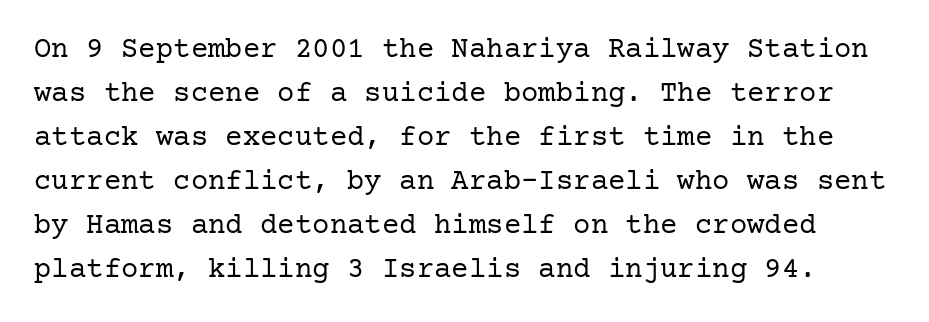
The tracking reads as untouched default to a designer's eye. The lettering stays uniformly vertical, giving the passage a roman look. No letter is thick-stroked: the sample isn't bold. This sample keeps an unexceptional amount of space between lines.
